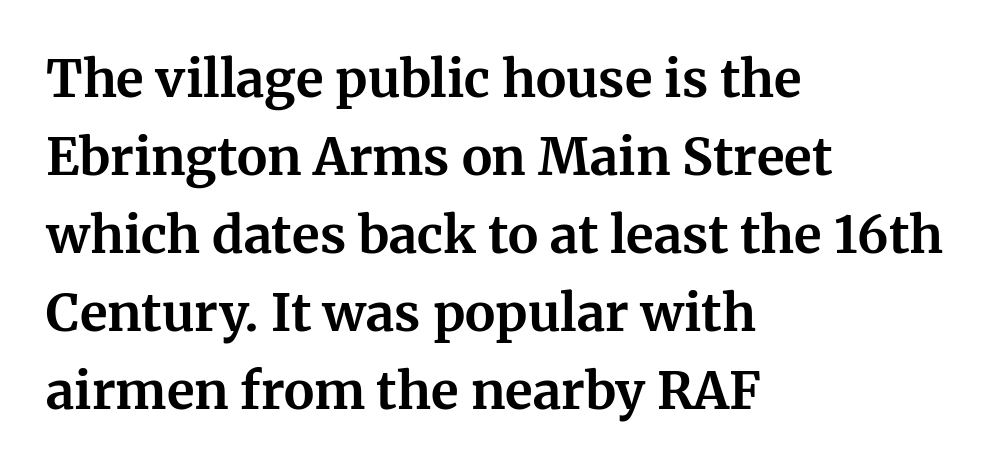
{"serif": "yes", "italic": "no", "bold": "yes", "weight": "bold", "width": "normal", "stroke_contrast": "medium", "x_height": "medium", "monospaced": "no", "underline": "no", "align": "left", "line_spacing": "normal", "line_spacing_ratio": 1.53, "letter_spacing": "normal", "letter_spacing_em": 0.0, "glyph_px": 51}
